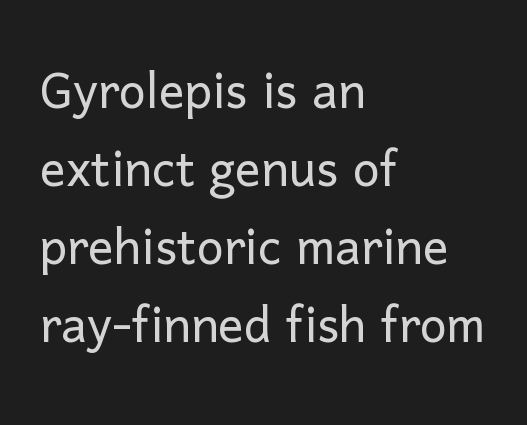
The rag falls on the right side of this text block. Varying glyph widths throughout — classic text-font behaviour. Observe the absence of serifs on each vertical stroke in this sample. Style check: upright. Each stroke keeps to a modest, everyday thickness or less. Default kerning and tracking; the words read as compact shapes.
